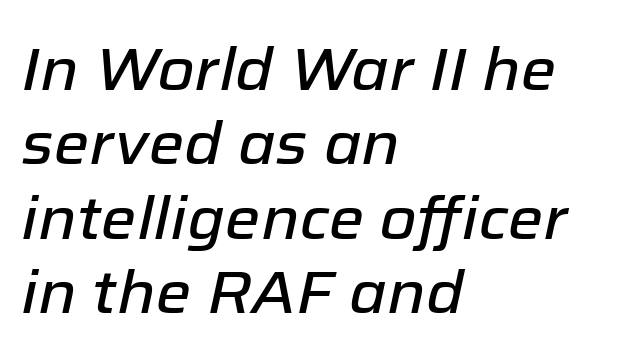
Alignment: flush left. Short note: letters normally spaced. You could not count columns in this text — the font is proportionally spaced. Unmarked baselines from the first word to the last.
